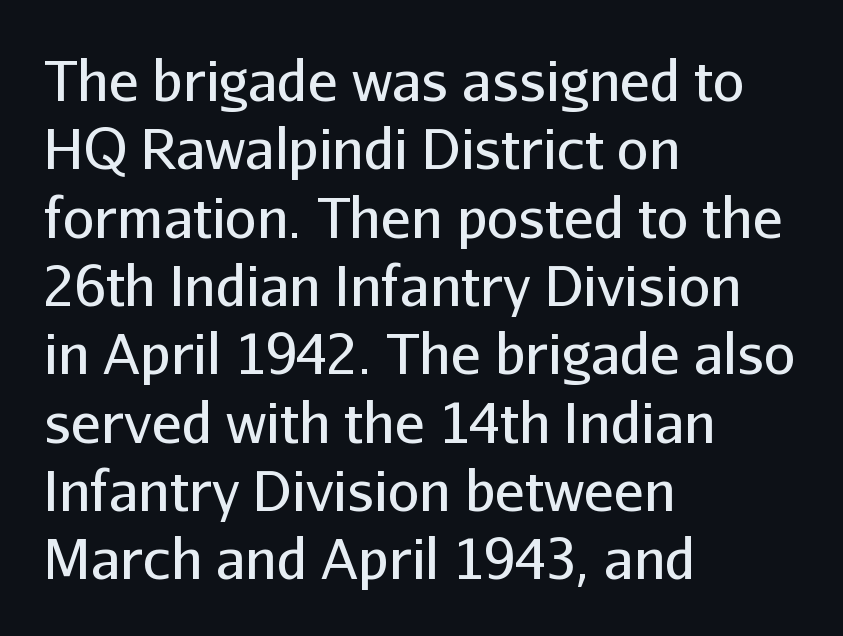
The string is rendered with underlining switched off. The paragraph shown leans on its left margin. Think of a printed novel: that variable character pitch is what you see here. A quiet, ordinary-to-light weight characterises the typeface. Notice how the stems are strictly vertical — no italics here.
